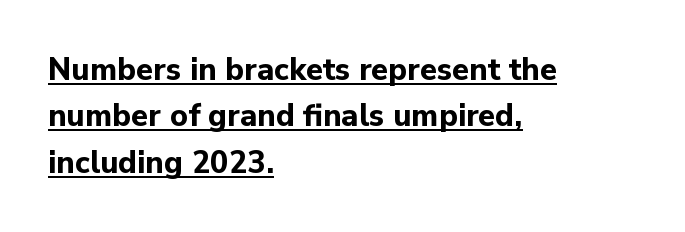
{"serif": "no", "italic": "no", "bold": "yes", "weight": "bold", "width": "normal", "stroke_contrast": "low", "x_height": "medium", "monospaced": "no", "underline": "yes", "align": "left", "line_spacing": "normal", "line_spacing_ratio": 1.5, "letter_spacing": "normal", "letter_spacing_em": 0.0, "glyph_px": 31}
